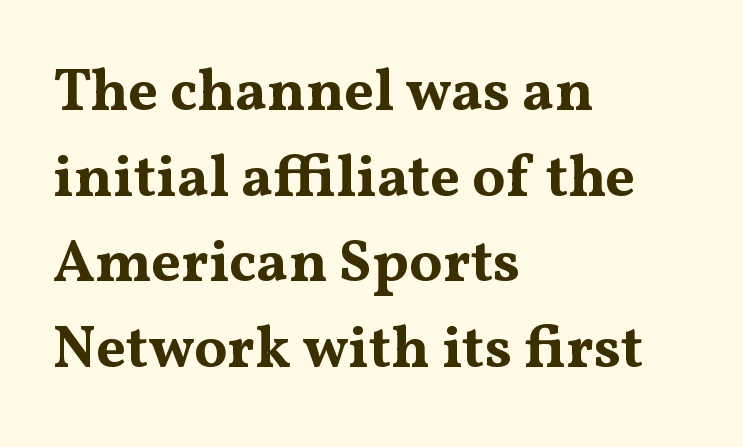
Q: Is the text bold? A: Yes.
Q: Is the text italic (slanted)? A: No, it is upright.
Q: Is the typeface a serif or a sans-serif typeface? A: Serif.
Q: Is the text underlined? A: No.
Q: How is the paragraph aligned? A: Left-aligned.
Q: Is the spacing between letters normal or unusually wide? A: Normal.
Q: Is the spacing between lines tight, normal or loose? A: Normal.
Q: Width (condensed, normal, or wide)? A: Wide.
Q: Stroke contrast? A: Medium.
Q: x-height? A: Medium.
Q: Monospaced? A: No.
